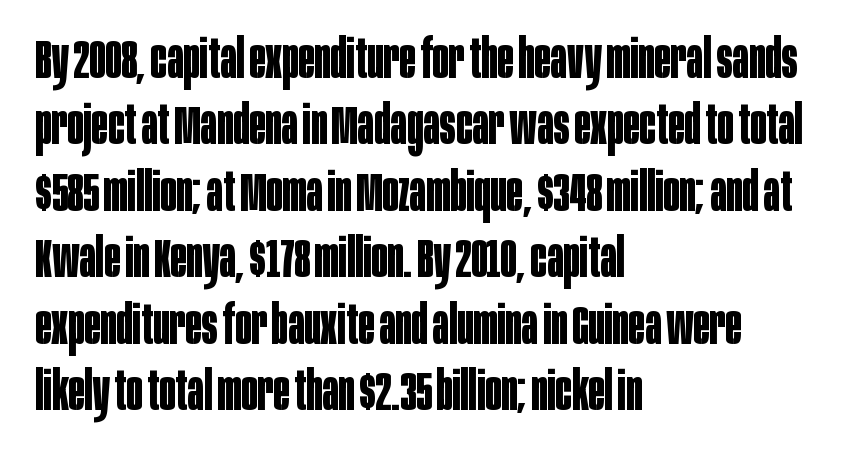
{"serif": "no", "italic": "no", "bold": "yes", "weight": "bold", "width": "condensed", "stroke_contrast": "low", "x_height": "large", "monospaced": "no", "underline": "no", "align": "left", "line_spacing_ratio": 1.23, "letter_spacing": "normal", "letter_spacing_em": 0.0, "glyph_px": 54}
